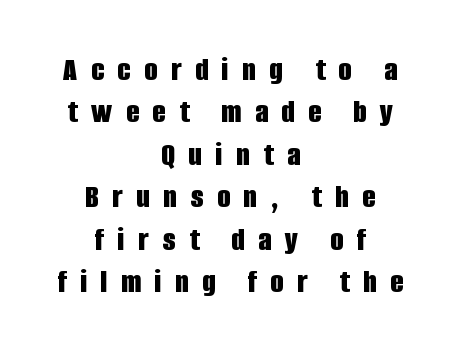
The image shows 34 px bold, condensed sans-serif type, upright; set centered, normal line spacing (1.25x), unusually wide letter spacing (+0.4 em), not underlined; low stroke contrast and a large x-height.
